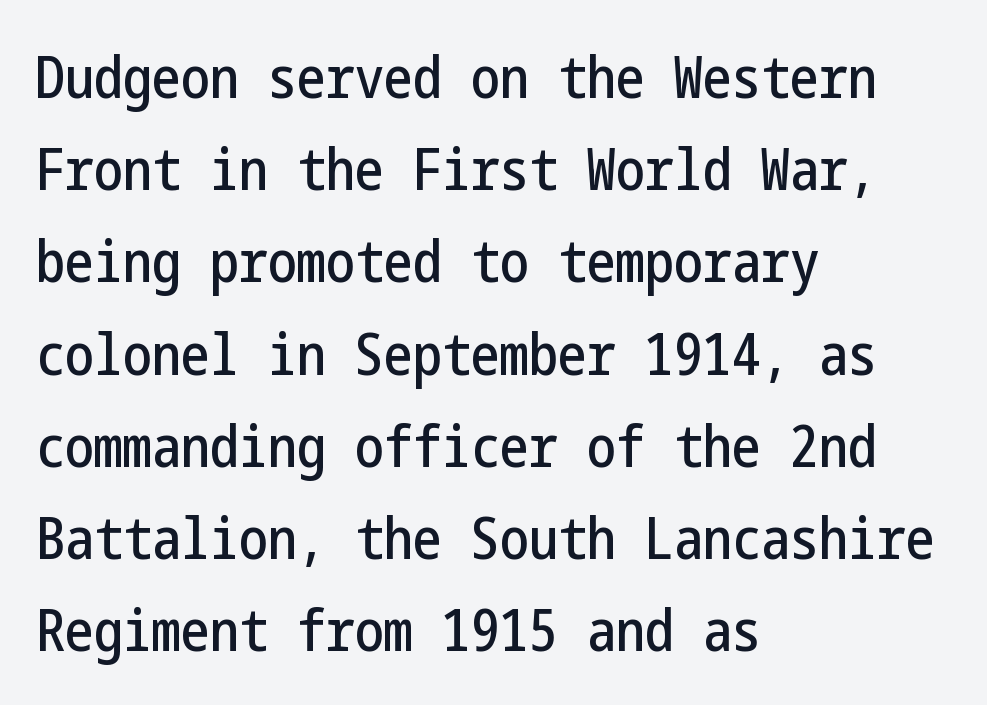
Q: Is the text italic (slanted)? A: No, it is upright.
Q: Is the typeface a serif or a sans-serif typeface? A: Sans-serif.
Q: Is the text underlined? A: No.
Q: How is the paragraph aligned? A: Left-aligned.
Q: Is the spacing between letters normal or unusually wide? A: Normal.
Q: Is the spacing between lines tight, normal or loose? A: Normal.
Q: Width (condensed, normal, or wide)? A: Condensed.
Q: Stroke contrast? A: Low.
Q: x-height? A: Medium.
